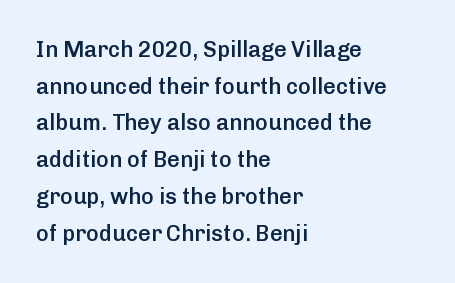
The space directly below the letters is spotless. This is the in-between weight designers call semibold or demi. A typesetter would call this leading conventional body-copy spacing. Alignment: flush left. The lettering holds an erect, upright posture throughout. Spacing between characters is what you'd get straight out of the box.
